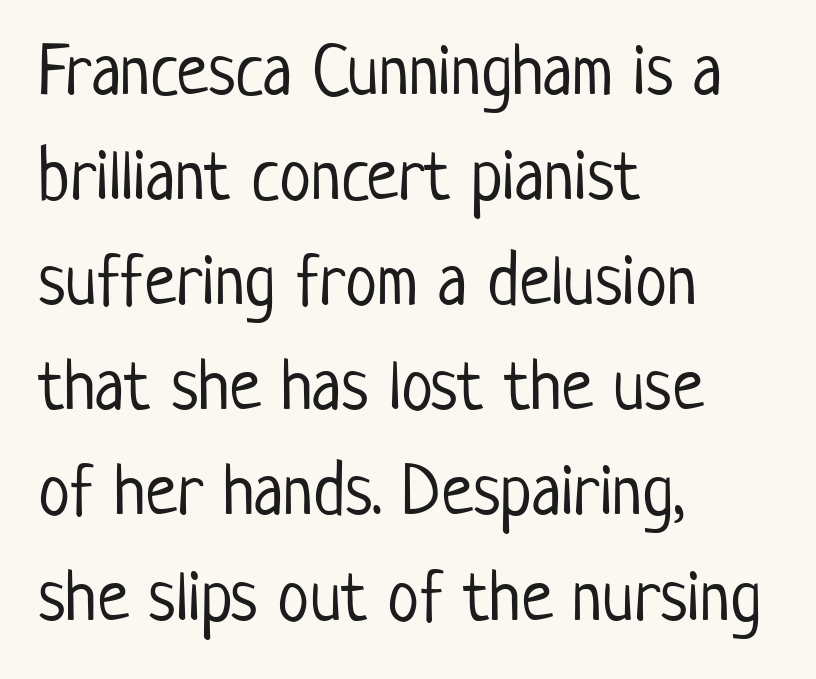
Q: Is the text bold? A: No.
Q: Is the text italic (slanted)? A: No, it is upright.
Q: Is the typeface a serif or a sans-serif typeface? A: Sans-serif.
Q: Is the text underlined? A: No.
Q: How is the paragraph aligned? A: Left-aligned.
Q: Is the spacing between letters normal or unusually wide? A: Normal.
Q: Is the spacing between lines tight, normal or loose? A: Normal.
Q: Width (condensed, normal, or wide)? A: Condensed.
Q: Stroke contrast? A: Low.
Q: x-height? A: Medium.
Q: Monospaced? A: No.
